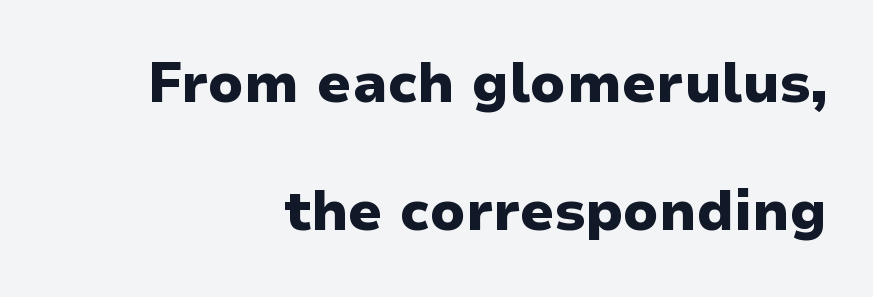
{"serif": "no", "italic": "no", "bold": "yes", "weight": "heavy", "width": "normal", "stroke_contrast": "low", "x_height": "medium", "monospaced": "no", "underline": "no", "align": "right", "line_spacing": "loose", "line_spacing_ratio": 2.33, "letter_spacing": "normal", "letter_spacing_em": 0.0, "glyph_px": 55}
